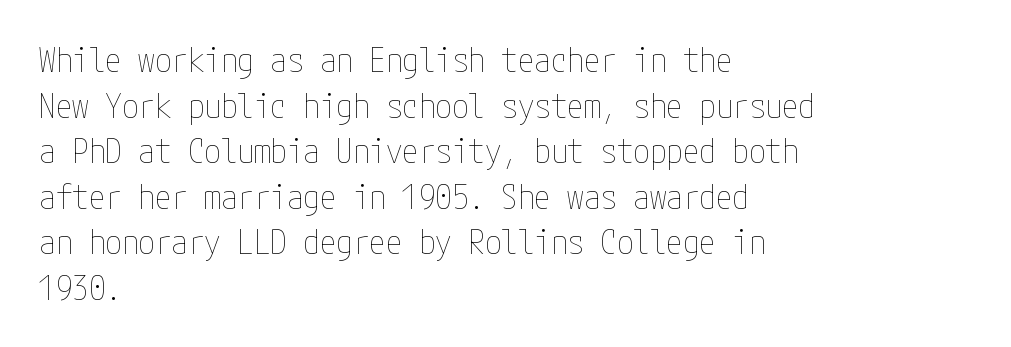
Stems here are at most as thick as an everyday book face. Is the block centered? No — it sits flush against the left margin. This sample uses plain, unmodified letter spacing. Descender tails drop into unmarked territory. Vertical strokes here are truly vertical. The block of text has a typical density, with ordinary space between rows.
